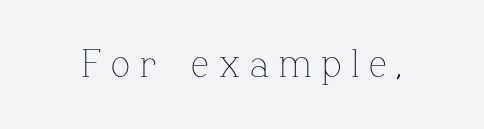
How are the letters spaced? Widely, with obvious added tracking. This is not heavy type; no bold has been used. The passage shown is typed in a proportional face where columns would drift. The specimen omits any rule beneath the text block's lines.
